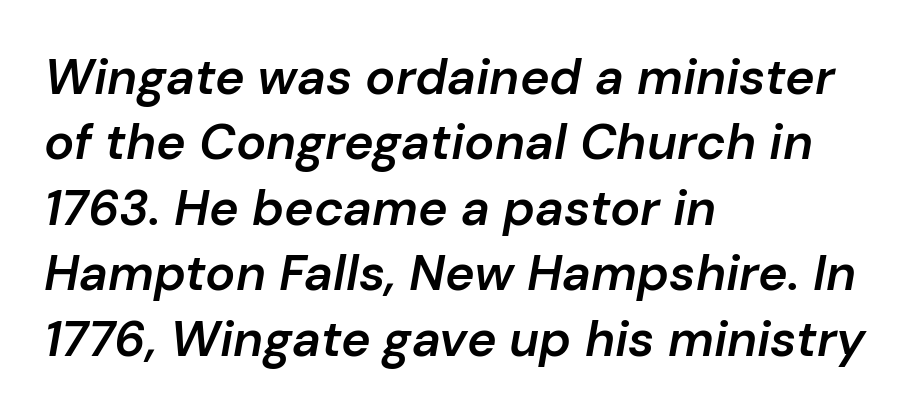
Line starts are locked; line ends wander. The horizontal fit of the characters is conventional and even. This is the in-between weight designers call semibold or demi. Here the designer chose a conventional face with non-uniform glyph widths. The rendering uses a moderate line-height, typical for paragraphs. Tall strokes in this sample are angled rather than plumb.
